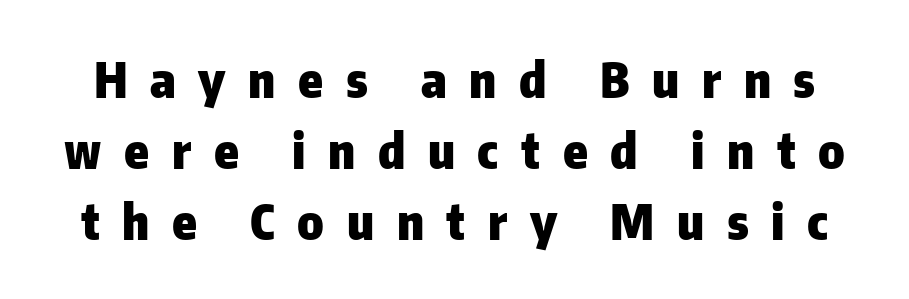
The image shows 49 px heavy sans-serif type, upright; set normal line spacing (1.45x), unusually wide letter spacing (+0.46 em), not underlined; low stroke contrast and a medium x-height.
